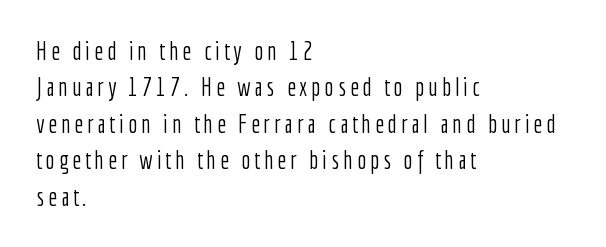
Q: Is the text bold? A: No.
Q: Is the text italic (slanted)? A: No, it is upright.
Q: Is the text underlined? A: No.
Q: How is the paragraph aligned? A: Left-aligned.
Q: Is the spacing between lines tight, normal or loose? A: Normal.
